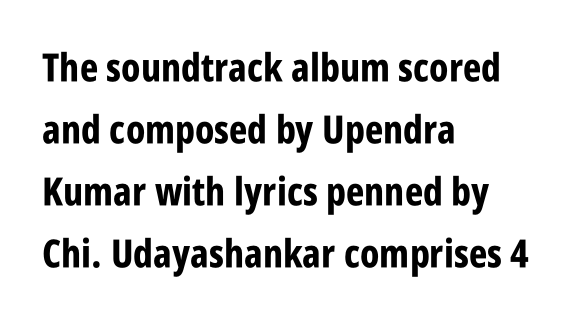
The image shows 39 px bold, condensed sans-serif type, upright; set left-aligned, normal line spacing (1.59x), normal letter spacing, not underlined; low stroke contrast and a large x-height.
